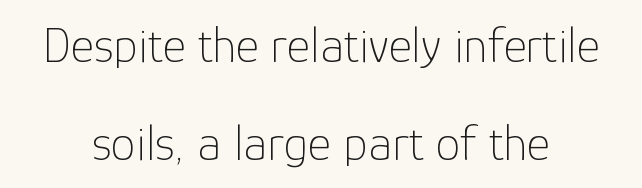
Q: Is the text bold? A: No.
Q: Is the text italic (slanted)? A: No, it is upright.
Q: Is the typeface a serif or a sans-serif typeface? A: Sans-serif.
Q: Is the text underlined? A: No.
Q: How is the paragraph aligned? A: Centered.
Q: Is the spacing between letters normal or unusually wide? A: Normal.
Q: Is the spacing between lines tight, normal or loose? A: Loose.
Q: Width (condensed, normal, or wide)? A: Normal.
Q: Stroke contrast? A: Low.
Q: x-height? A: Medium.
Q: Monospaced? A: No.
